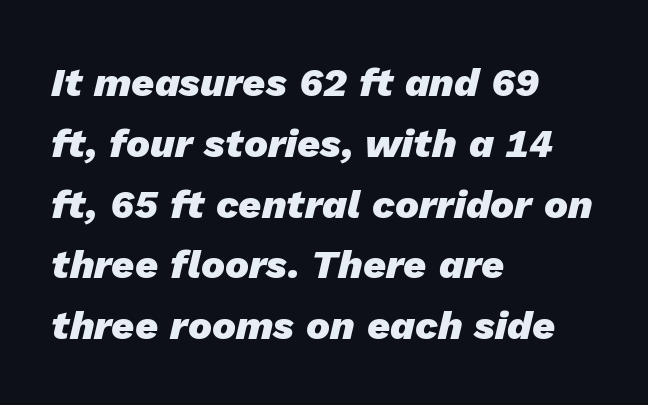
Left-aligned paragraph, ragged on the right. Rendered with sloped, italic letterforms. Each row of text sits above clean, open space. Regular leading.
